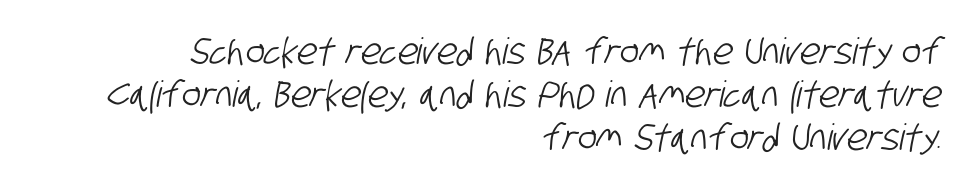
Does extra space separate the letters? No, they use regular spacing. This rendering features lettering with no underline. Short and long lines alike share a common ending point at right. Character widths vary here, with narrow letters taking less room than wide ones. Examine the stroke ends and you'll find no serifs.
